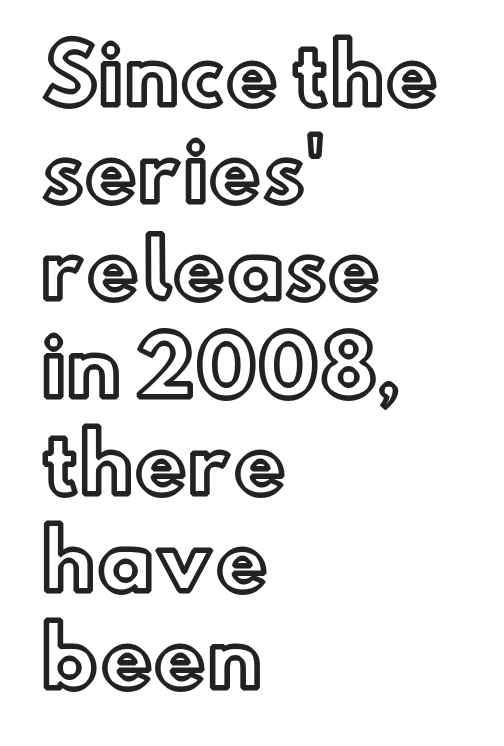
{"italic": "no", "width": "normal", "x_height": "small", "monospaced": "no", "underline": "no", "align": "left", "line_spacing_ratio": 1.23, "letter_spacing": "normal", "letter_spacing_em": 0.0, "glyph_px": 79}
